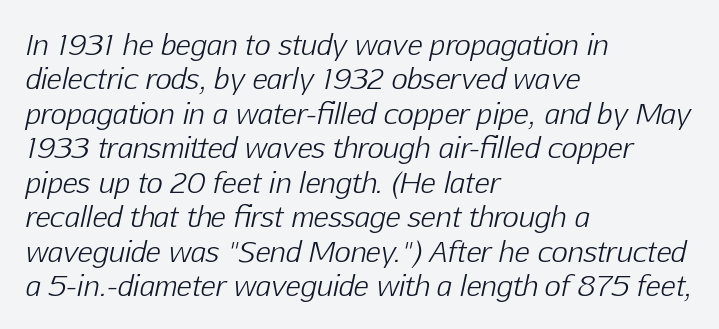
Compared with typical body copy, the letter spacing here is the same. Looking at the ascenders, they clearly lean. A typesetter would call this proportional, since set widths differ per character. Heft: none added — not bold. Lines of text with bare space underneath.
